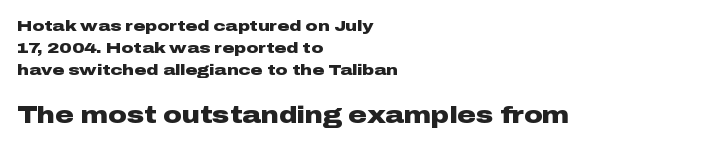
{"italic": "no", "bold": "yes", "underline": "no", "align": "left", "line_spacing": "normal", "line_spacing_ratio": 1.47, "letter_spacing": "normal", "letter_spacing_em": 0.0, "larger_block": "second", "size_ratio": 1.53, "glyph_px": 23}
